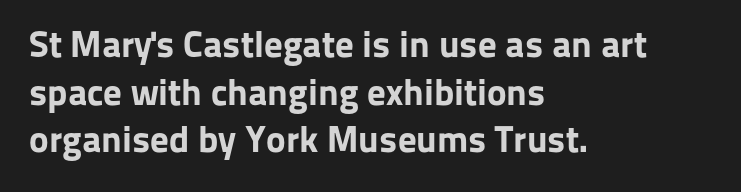
The type sits square on the baseline with zero lean. Is the type bold? Yes — the strokes are clearly thick and heavy. The rows are spaced the way most documents space them. Nope, no serifs anywhere on these letters.
